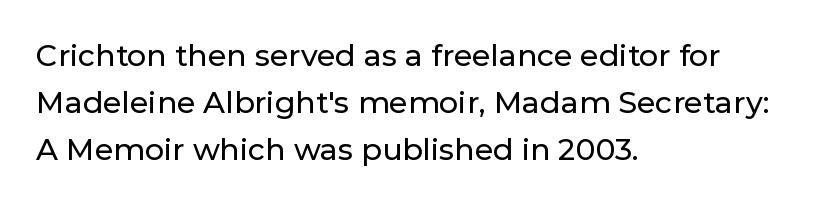
Q: Is the text italic (slanted)? A: No, it is upright.
Q: Is the typeface a serif or a sans-serif typeface? A: Sans-serif.
Q: Is the text underlined? A: No.
Q: How is the paragraph aligned? A: Left-aligned.
Q: Is the spacing between letters normal or unusually wide? A: Normal.
Q: Is the spacing between lines tight, normal or loose? A: Normal.
Q: Width (condensed, normal, or wide)? A: Normal.
Q: Stroke contrast? A: Low.
Q: x-height? A: Medium.
Q: Monospaced? A: No.
